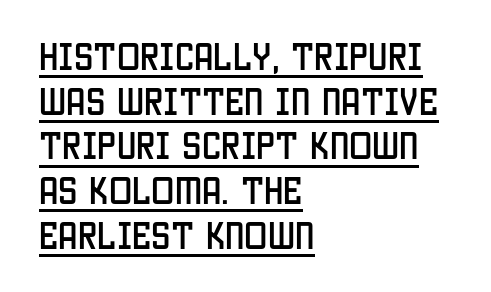
{"serif": "no", "italic": "no", "width": "condensed", "stroke_contrast": "low", "x_height": "large", "monospaced": "no", "underline": "yes", "align": "left", "line_spacing": "normal", "line_spacing_ratio": 1.44, "letter_spacing": "normal", "letter_spacing_em": 0.0, "glyph_px": 31}
